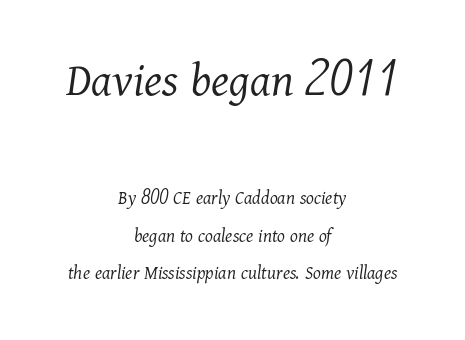
These lines are rendered in a variable-pitch font. Think standard paragraph weight, or any step lighter than that. The baseline area is clear. A typesetter would call this zero additional tracking. The designer gave the opening block more size than the closing block. In CSS terms this would be text-align: center.
